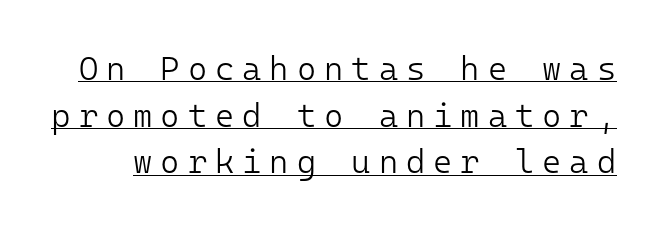
{"serif": "no", "italic": "no", "bold": "no", "weight": "light", "width": "normal", "stroke_contrast": "low", "x_height": "medium", "monospaced": "yes", "underline": "yes", "line_spacing": "normal", "line_spacing_ratio": 1.41, "letter_spacing": "wide", "letter_spacing_em": 0.24, "glyph_px": 33}
